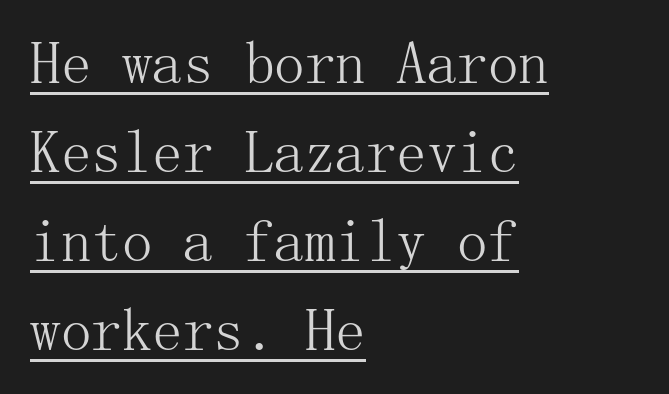
Q: Is the text bold? A: No.
Q: Is the text italic (slanted)? A: No, it is upright.
Q: Is the typeface a serif or a sans-serif typeface? A: Serif.
Q: Is the text underlined? A: Yes.
Q: How is the paragraph aligned? A: Left-aligned.
Q: Is the spacing between letters normal or unusually wide? A: Normal.
Q: Is the spacing between lines tight, normal or loose? A: Normal.
Q: Width (condensed, normal, or wide)? A: Normal.
Q: Stroke contrast? A: Medium.
Q: x-height? A: Medium.
